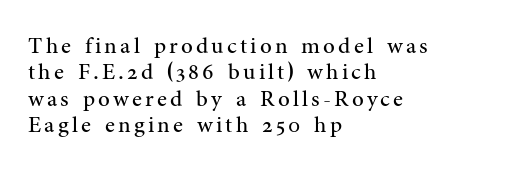
{"italic": "no", "bold": "no", "underline": "no", "align": "left", "line_spacing": "tight", "line_spacing_ratio": 1.15, "glyph_px": 23}
